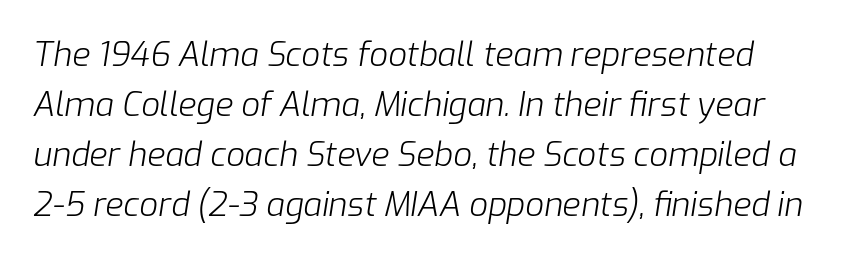
The image shows 33 px light type, italic (leaning right); set normal line spacing (1.52x), normal letter spacing, not underlined; low stroke contrast and a medium x-height.
